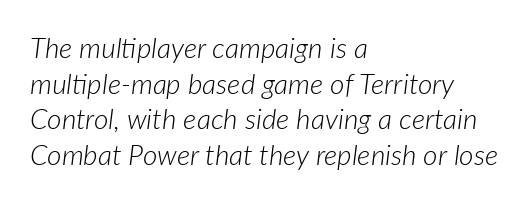
{"italic": "yes", "lean": "right", "slant_degrees": 7, "bold": "no", "weight": "light", "width": "normal", "stroke_contrast": "low", "x_height": "medium", "monospaced": "no", "underline": "no", "align": "left", "line_spacing": "normal", "line_spacing_ratio": 1.27, "letter_spacing": "normal", "letter_spacing_em": 0.0, "glyph_px": 28}
